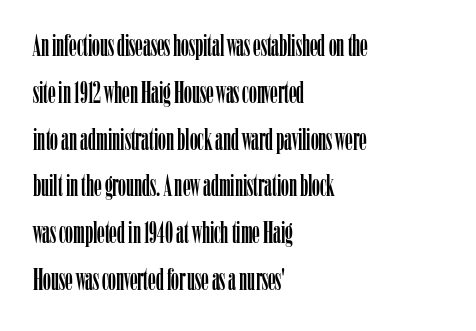
Q: Is the text italic (slanted)? A: No, it is upright.
Q: Is the typeface a serif or a sans-serif typeface? A: Serif.
Q: Is the text underlined? A: No.
Q: How is the paragraph aligned? A: Left-aligned.
Q: Is the spacing between letters normal or unusually wide? A: Normal.
Q: Is the spacing between lines tight, normal or loose? A: Normal.
Q: Width (condensed, normal, or wide)? A: Condensed.
Q: Stroke contrast? A: Low.
Q: x-height? A: Medium.
Q: Monospaced? A: No.
